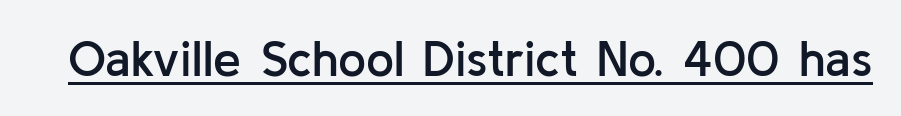
{"serif": "no", "italic": "no", "bold": "semi", "weight": "semibold", "width": "normal", "stroke_contrast": "low", "x_height": "medium", "monospaced": "no", "underline": "yes", "letter_spacing": "normal", "letter_spacing_em": 0.0, "glyph_px": 50}
